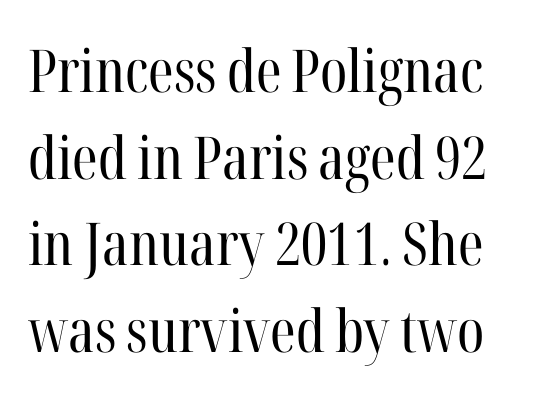
Nobody touched the tracking dial on this one. Italic: no, the glyphs are upright roman. Here the designer chose a conventional face with non-uniform glyph widths. Small tapered or slab feet sit at the stroke ends, so this counts as serif. Each row of text sits above clean, open space.
